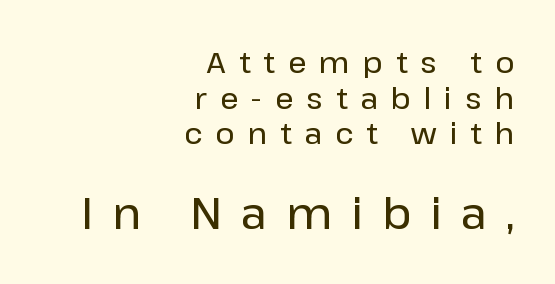
Underlining? Definitely not there. Looks like regular typesetting: each glyph gets only the width it needs. Note: smaller setting up top, larger setting below. Glyph-to-glyph distance is far greater than everyday printed text. Line ends are locked; line starts wander. The letters stand straight up with perfectly vertical stems.
